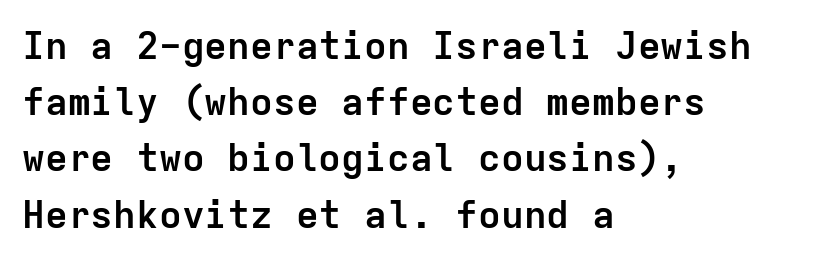
Q: Is the text bold? A: Yes.
Q: Is the text italic (slanted)? A: No, it is upright.
Q: Is the typeface a serif or a sans-serif typeface? A: Sans-serif.
Q: Is the text underlined? A: No.
Q: How is the paragraph aligned? A: Left-aligned.
Q: Is the spacing between letters normal or unusually wide? A: Normal.
Q: Is the spacing between lines tight, normal or loose? A: Normal.
Q: Width (condensed, normal, or wide)? A: Normal.
Q: Stroke contrast? A: Low.
Q: x-height? A: Medium.
Q: Monospaced? A: Yes.
